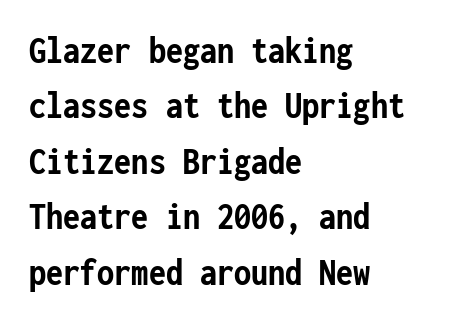
The image shows 39 px semibold, condensed sans-serif type, upright, monospaced; set left-aligned, normal line spacing (1.42x), normal letter spacing, not underlined; low stroke contrast and a medium x-height.
